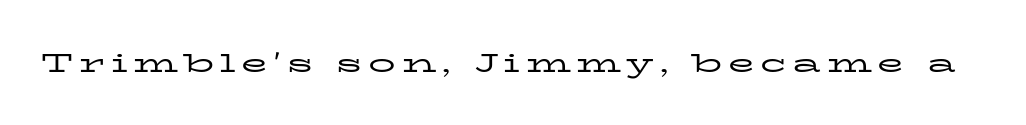
{"italic": "no", "bold": "no", "underline": "no", "letter_spacing": "wide", "letter_spacing_em": 0.21, "glyph_px": 27}
